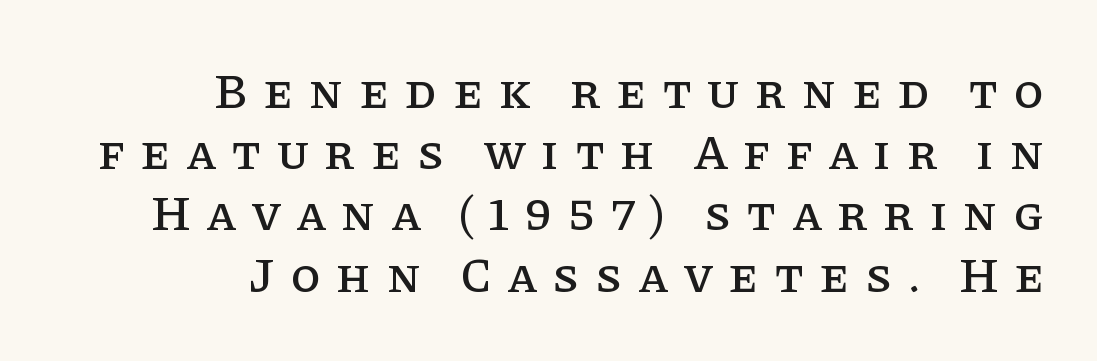
Letterform terminals end in serifs throughout the passage. The compositor pushed each line to the right boundary. A roman cut, with each character standing at attention. The gap between lines stays unmarked. How are the letters spaced? Widely, with obvious added tracking. Think of a printed novel: that variable character pitch is what you see here.
